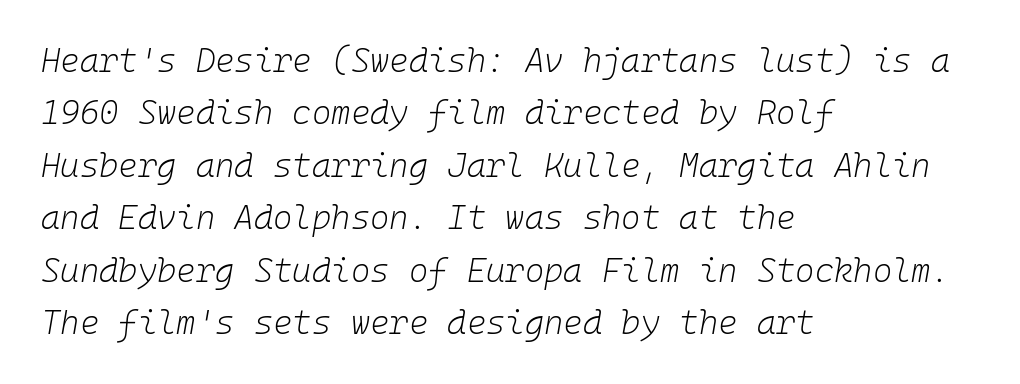
Q: Is the text bold? A: No.
Q: Is the text italic (slanted)? A: Yes, it leans right by about 10 degrees.
Q: Is the text underlined? A: No.
Q: How is the paragraph aligned? A: Left-aligned.
Q: Is the spacing between letters normal or unusually wide? A: Normal.
Q: Is the spacing between lines tight, normal or loose? A: Normal.
Q: Width (condensed, normal, or wide)? A: Normal.
Q: Stroke contrast? A: Low.
Q: x-height? A: Medium.
Q: Monospaced? A: Yes.
